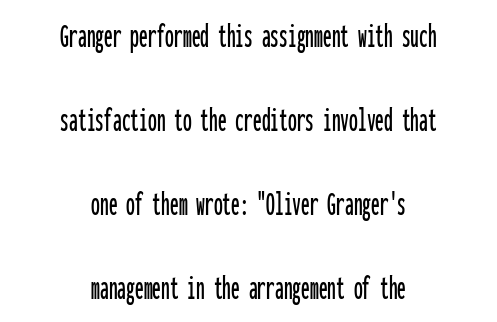
Q: Is the text italic (slanted)? A: No, it is upright.
Q: Is the typeface a serif or a sans-serif typeface? A: Sans-serif.
Q: Is the text underlined? A: No.
Q: How is the paragraph aligned? A: Centered.
Q: Is the spacing between letters normal or unusually wide? A: Normal.
Q: Is the spacing between lines tight, normal or loose? A: Loose.
Q: Width (condensed, normal, or wide)? A: Condensed.
Q: Stroke contrast? A: Low.
Q: x-height? A: Medium.
Q: Monospaced? A: Yes.
